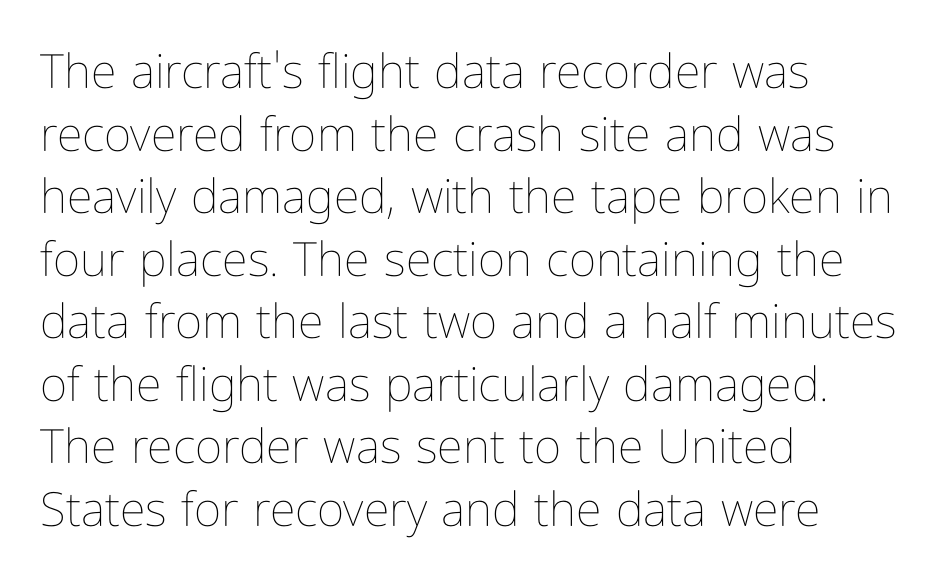
{"italic": "no", "bold": "no", "weight": "thin", "width": "condensed", "stroke_contrast": "low", "x_height": "medium", "monospaced": "no", "underline": "no", "align": "left", "line_spacing": "normal", "line_spacing_ratio": 1.33, "letter_spacing": "normal", "letter_spacing_em": 0.0, "glyph_px": 47}
